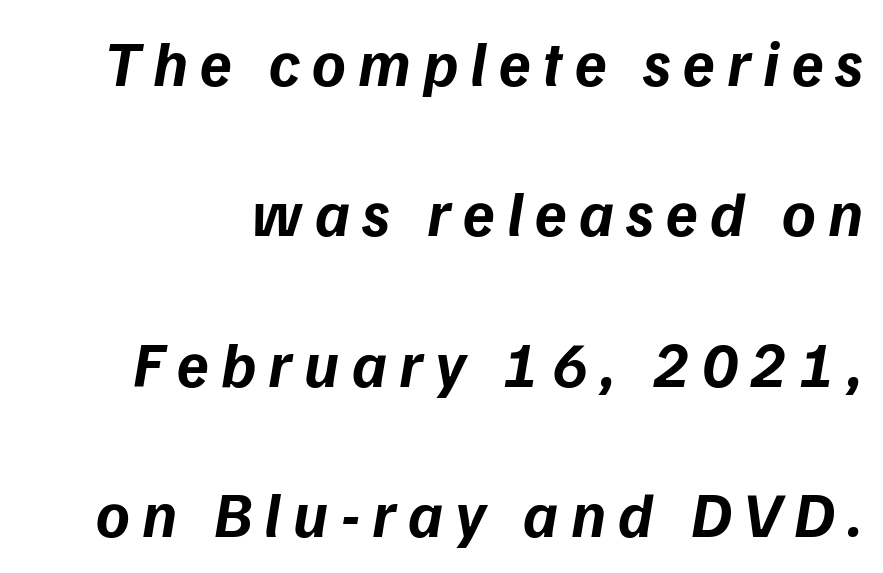
{"serif": "no", "bold": "yes", "weight": "bold", "width": "normal", "stroke_contrast": "low", "x_height": "medium", "monospaced": "no", "underline": "no", "line_spacing": "loose", "line_spacing_ratio": 2.35, "glyph_px": 64}
